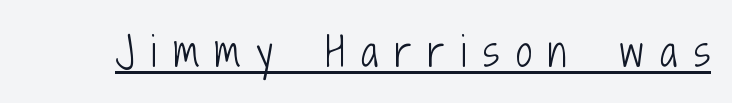
Examine the stroke ends and you'll find no serifs. Rendered with straight, roman letterforms. The passage shown is typed in a proportional face where columns would drift. No heavy texture on the line: the type isn't bold.
